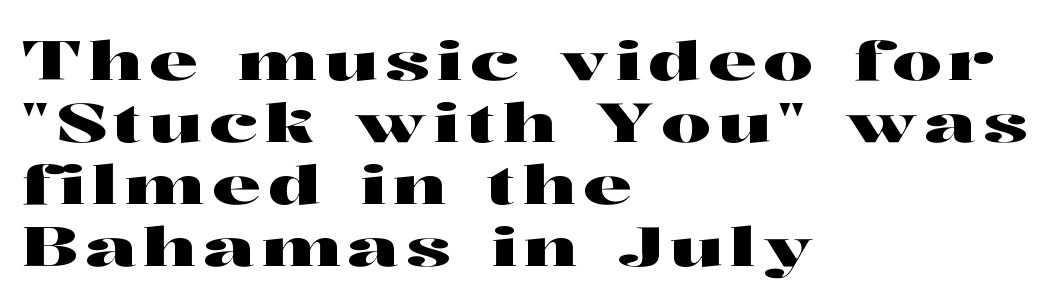
Q: Is the text italic (slanted)? A: No, it is upright.
Q: Is the typeface a serif or a sans-serif typeface? A: Serif.
Q: Is the text underlined? A: No.
Q: How is the paragraph aligned? A: Left-aligned.
Q: Is the spacing between lines tight, normal or loose? A: Tight.
Q: Width (condensed, normal, or wide)? A: Wide.
Q: Stroke contrast? A: High.
Q: x-height? A: Medium.
Q: Monospaced? A: No.
